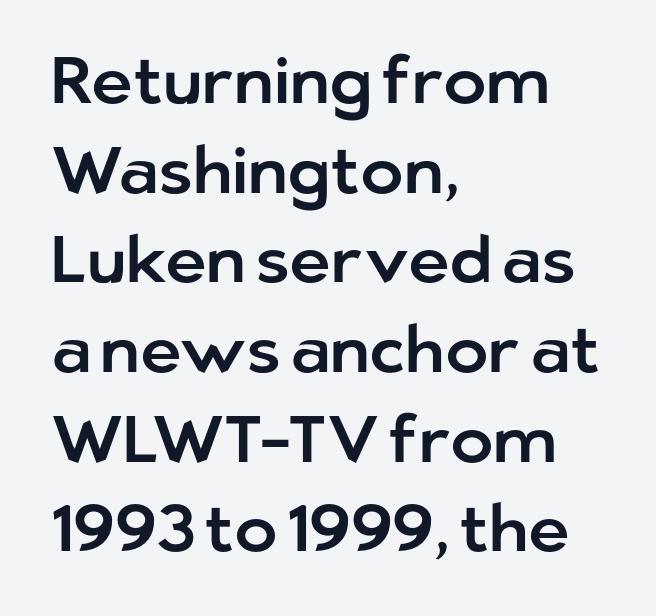
Q: Is the text italic (slanted)? A: No, it is upright.
Q: Is the typeface a serif or a sans-serif typeface? A: Sans-serif.
Q: Is the text underlined? A: No.
Q: How is the paragraph aligned? A: Left-aligned.
Q: Is the spacing between letters normal or unusually wide? A: Normal.
Q: Is the spacing between lines tight, normal or loose? A: Normal.
Q: Width (condensed, normal, or wide)? A: Normal.
Q: Stroke contrast? A: Low.
Q: x-height? A: Medium.
Q: Monospaced? A: No.
